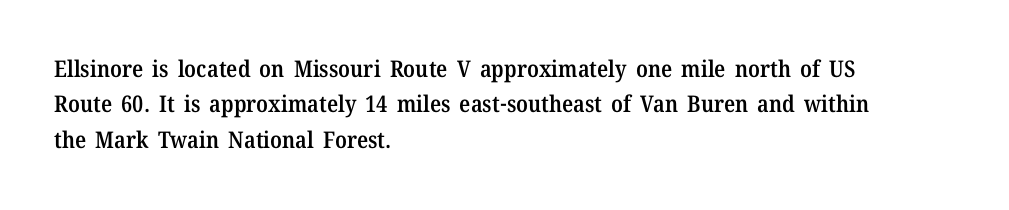
{"italic": "no", "bold": "semi", "underline": "no", "align": "left", "line_spacing": "normal", "line_spacing_ratio": 1.54, "letter_spacing": "normal", "letter_spacing_em": 0.0, "glyph_px": 23}
